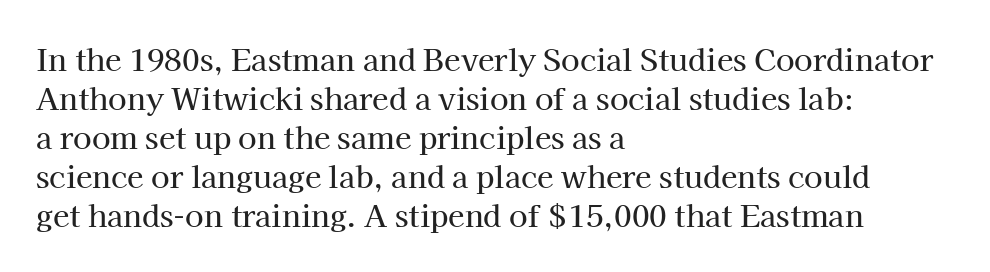
Q: Is the text italic (slanted)? A: No, it is upright.
Q: Is the typeface a serif or a sans-serif typeface? A: Serif.
Q: Is the text underlined? A: No.
Q: How is the paragraph aligned? A: Left-aligned.
Q: Is the spacing between letters normal or unusually wide? A: Normal.
Q: Is the spacing between lines tight, normal or loose? A: Normal.
Q: Width (condensed, normal, or wide)? A: Normal.
Q: Stroke contrast? A: High.
Q: x-height? A: Medium.
Q: Monospaced? A: No.
